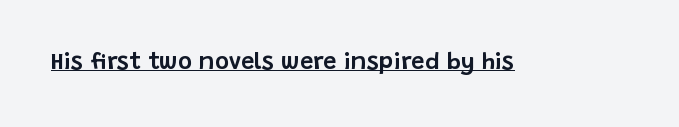
Q: Is the text italic (slanted)? A: No, it is upright.
Q: Is the text underlined? A: Yes.
Q: Is the spacing between letters normal or unusually wide? A: Normal.
